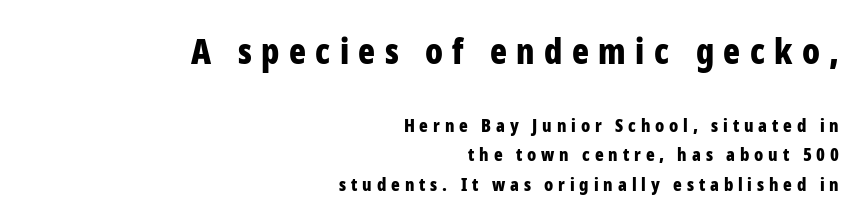
Q: Is the text bold? A: Yes.
Q: Is the text italic (slanted)? A: No, it is upright.
Q: Is the typeface a serif or a sans-serif typeface? A: Sans-serif.
Q: Is the text underlined? A: No.
Q: How is the paragraph aligned? A: Right-aligned.
Q: Is the spacing between letters normal or unusually wide? A: Unusually wide.
Q: Is the spacing between lines tight, normal or loose? A: Normal.
Q: Which block of text is set in a larger size, the first (top) or the second (bottom)? A: The first (top) one.
Q: Width (condensed, normal, or wide)? A: Condensed.
Q: Stroke contrast? A: Low.
Q: x-height? A: Medium.
Q: Monospaced? A: No.
